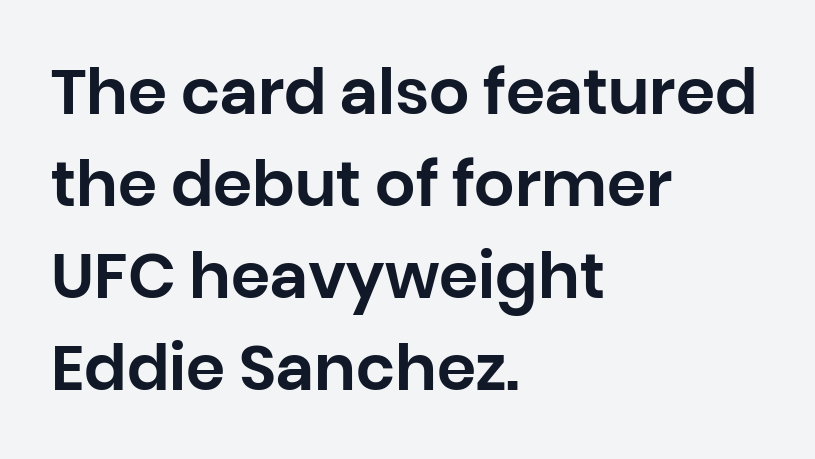
Q: Is the text italic (slanted)? A: No, it is upright.
Q: Is the typeface a serif or a sans-serif typeface? A: Sans-serif.
Q: Is the text underlined? A: No.
Q: How is the paragraph aligned? A: Left-aligned.
Q: Is the spacing between letters normal or unusually wide? A: Normal.
Q: Is the spacing between lines tight, normal or loose? A: Normal.
Q: Width (condensed, normal, or wide)? A: Normal.
Q: Stroke contrast? A: Low.
Q: x-height? A: Large.
Q: Monospaced? A: No.
